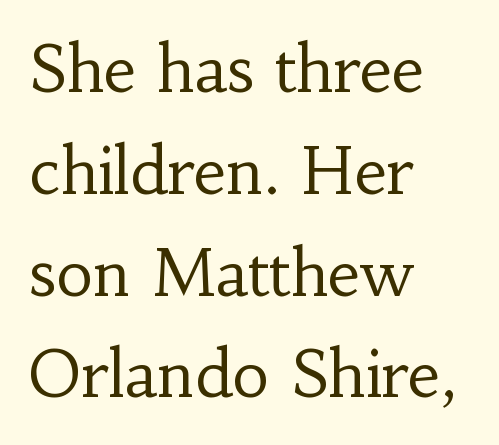
The image shows 64 px regular-weight serif type, upright; set left-aligned, normal line spacing (1.59x), normal letter spacing, not underlined; low stroke contrast and a small x-height.
